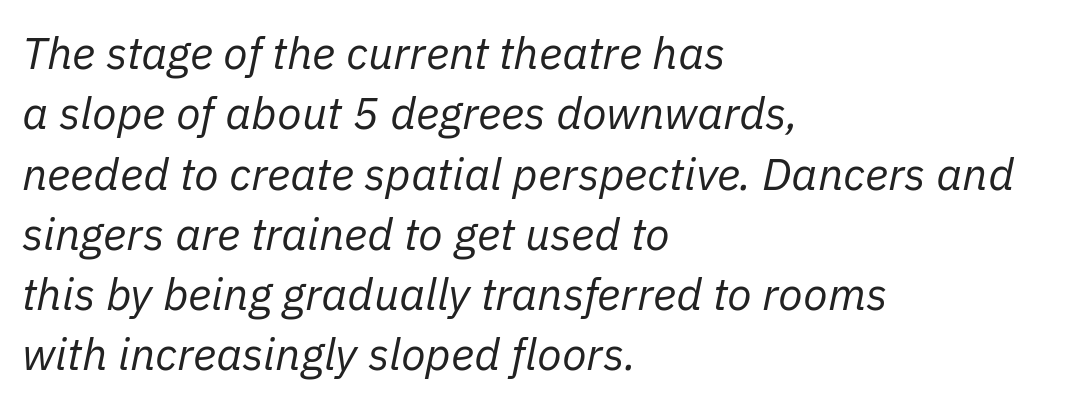
The image shows 45 px regular-weight type, italic (leaning right); set left-aligned, normal line spacing (1.34x), normal letter spacing, not underlined; low stroke contrast and a medium x-height.
